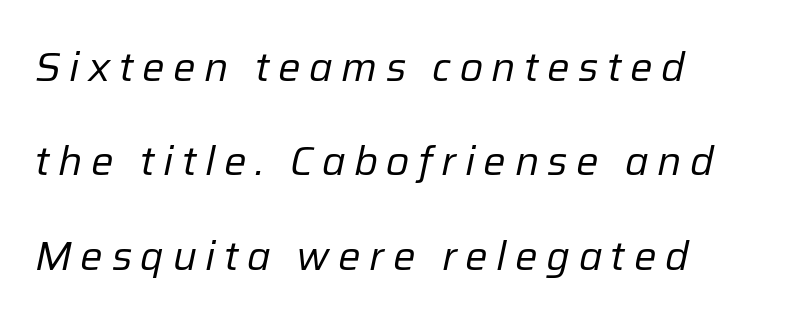
Notice how the stems are inclined rather than vertical — that's the hallmark of italics. Successive baselines arrive slowly, with a big drop between each. This reads as an unemphasized weight, regular at the heaviest. The glyphs are unaccompanied by any horizontal stroke below them. All the whitespace from short lines collects on the right. This rendering widens character spacing well past its baseline value.
